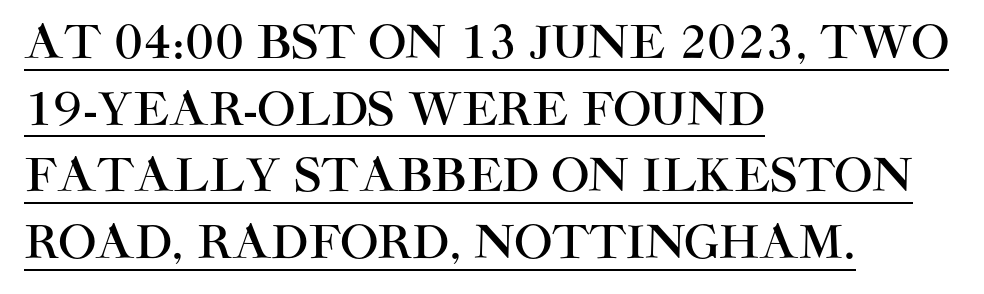
Q: Is the text italic (slanted)? A: No, it is upright.
Q: Is the typeface a serif or a sans-serif typeface? A: Sans-serif.
Q: Is the text underlined? A: Yes.
Q: How is the paragraph aligned? A: Left-aligned.
Q: Is the spacing between letters normal or unusually wide? A: Normal.
Q: Is the spacing between lines tight, normal or loose? A: Normal.
Q: Width (condensed, normal, or wide)? A: Normal.
Q: Stroke contrast? A: High.
Q: x-height? A: Large.
Q: Monospaced? A: No.
